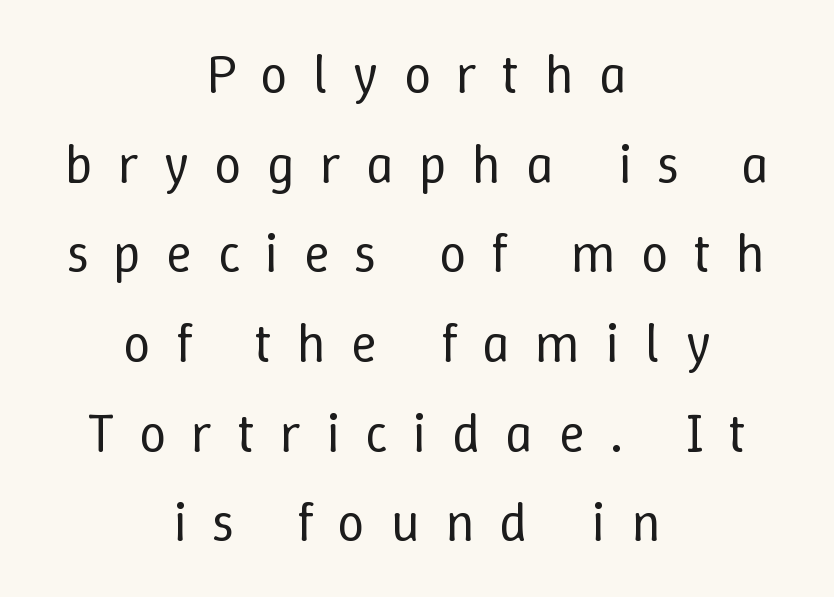
Notice how the stems are strictly vertical — no italics here. Typeset on center — no edge is straight. Spacing between characters has been opened up far beyond the box default. Regular leading.
